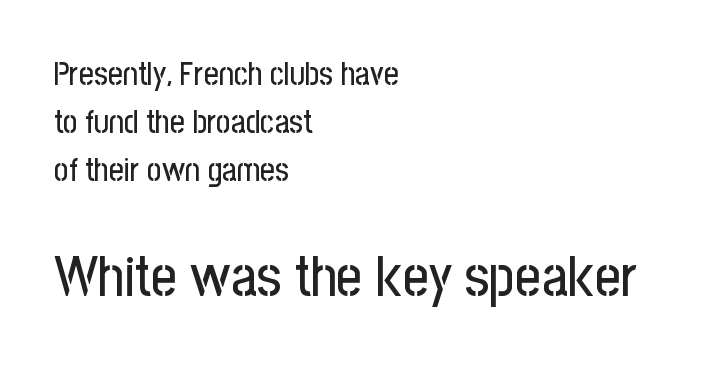
{"serif": "no", "italic": "no", "width": "condensed", "stroke_contrast": "low", "x_height": "medium", "monospaced": "no", "underline": "no", "align": "left", "line_spacing": "normal", "line_spacing_ratio": 1.5, "letter_spacing": "normal", "letter_spacing_em": 0.0, "larger_block": "second", "size_ratio": 1.75, "glyph_px": 56}
